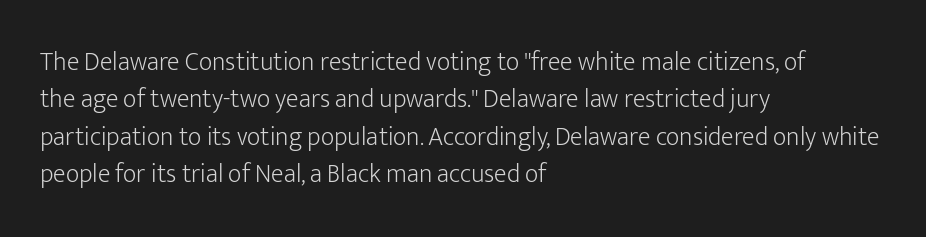
The image shows 26 px text type, upright; set left-aligned, normal line spacing (1.44x), normal letter spacing, not underlined.
